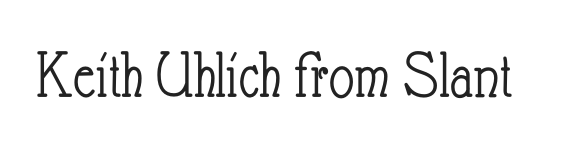
The image shows 69 px light, condensed type, upright; set normal letter spacing, not underlined; low stroke contrast and a small x-height.
